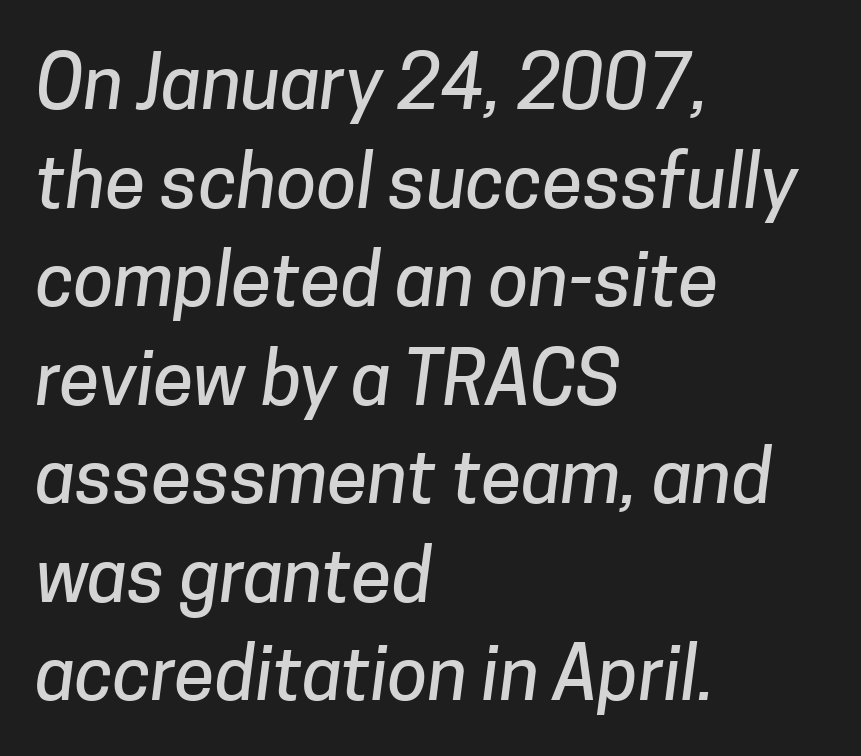
The image shows 73 px sans-serif type; set left-aligned, normal line spacing (1.35x), normal letter spacing, not underlined; low stroke contrast and a medium x-height.
